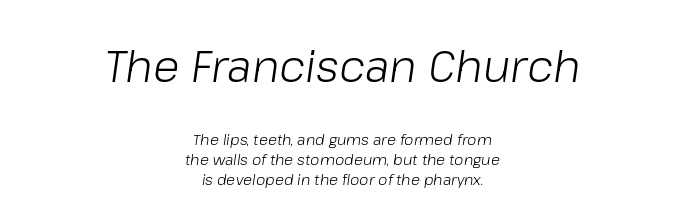
The image shows 44 px light type, italic (leaning right); set centered, normal line spacing (1.33x), normal letter spacing, not underlined; the first (top) block is 2.93x larger; low stroke contrast and a medium x-height.
